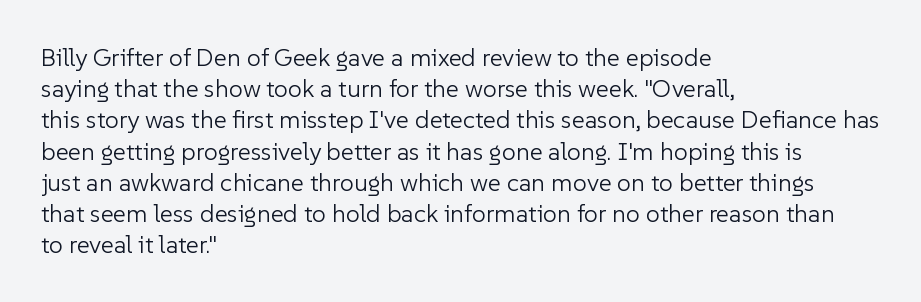
The image shows 25 px text type, upright; set left-aligned, normal line spacing (1.25x), normal letter spacing, not underlined.
